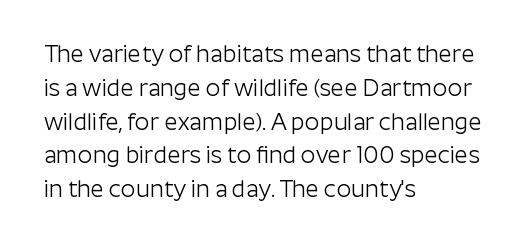
Just letters on the line, the space beneath them empty. Evenly set lines give the paragraph a standard silhouette. Heft: none added — not bold. Notice how the passage keeps a crisp vertical edge on the left only. No extra tracking has been applied to these lines. A roman cut, with each character standing at attention.
